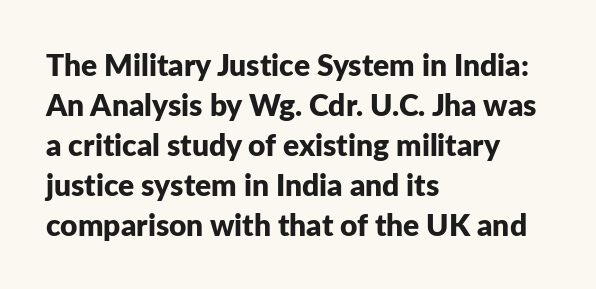
The image shows 30 px bold sans-serif type, upright; set left-aligned, normal line spacing (1.33x), normal letter spacing, not underlined; low stroke contrast and a medium x-height.
